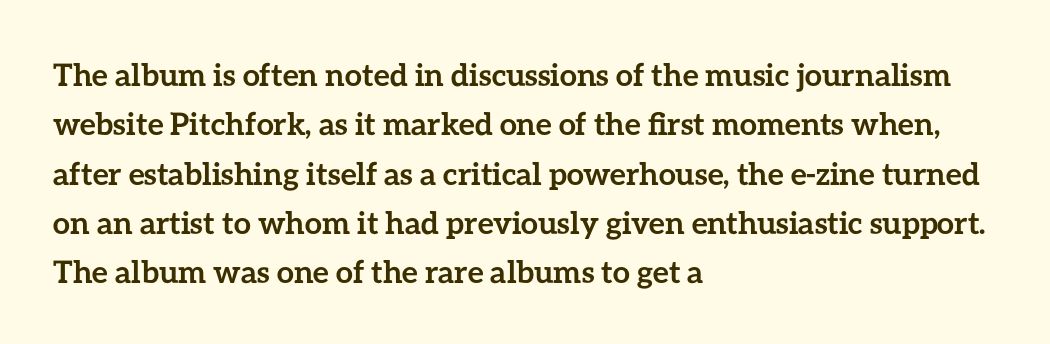
The image shows 31 px semibold type, upright; set left-aligned, normal line spacing (1.59x), normal letter spacing, not underlined; low stroke contrast and a medium x-height.
